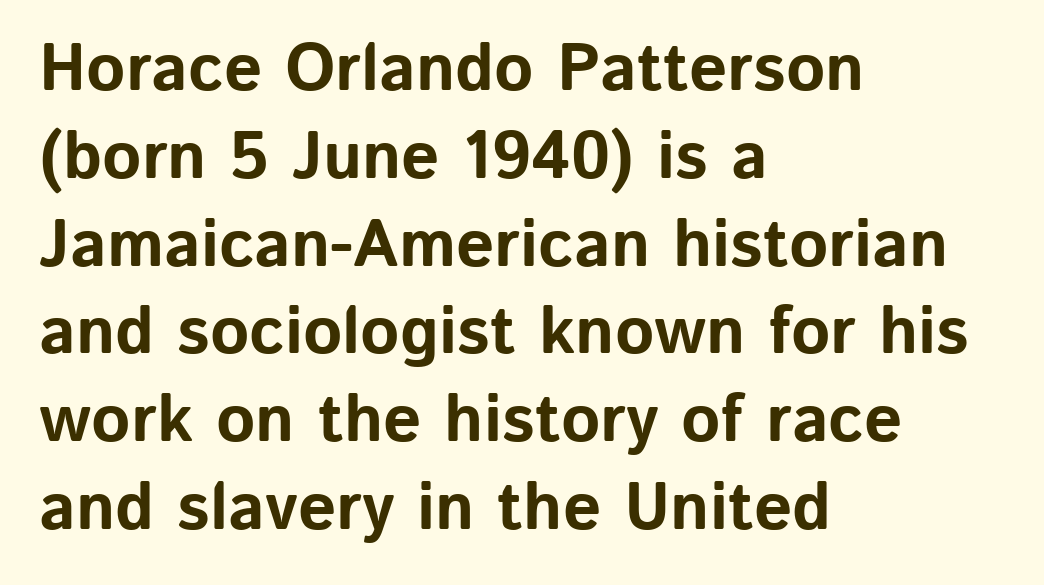
The image shows 67 px bold sans-serif type, upright; set left-aligned, normal line spacing (1.31x), normal letter spacing, not underlined; low stroke contrast and a medium x-height.
